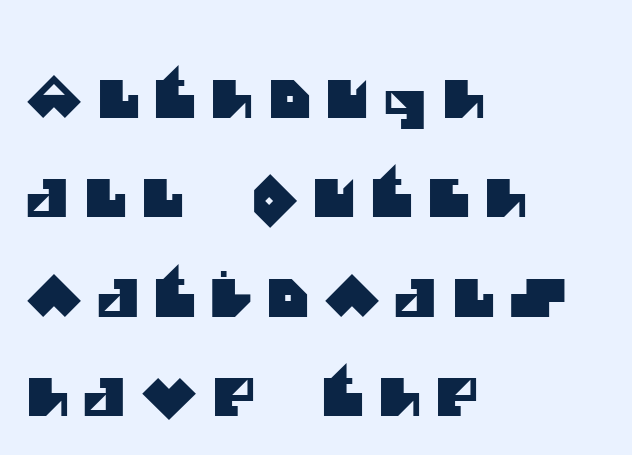
The face used here is rendered with a markedly widened letterfit. Line starts are locked; line ends wander. The passage shown is typed in a proportional face where columns would drift. Notice the wide empty band between every row — that's loose leading.
